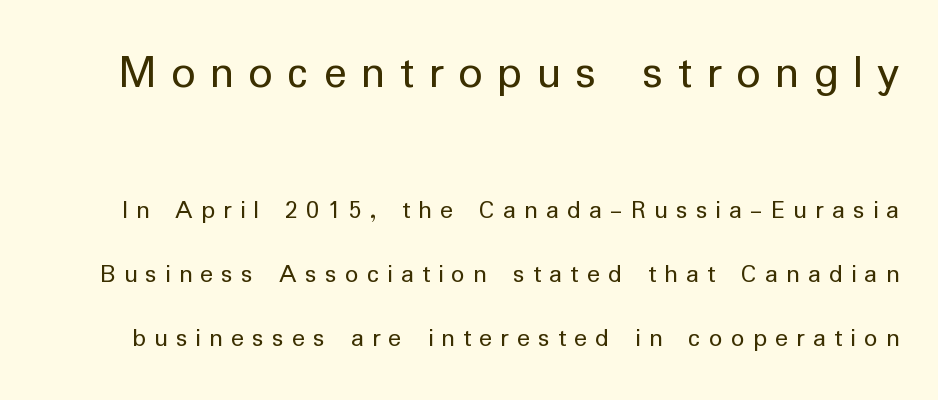
The image shows 48 px regular-weight sans-serif type, upright; set loose line spacing (2.37x), unusually wide letter spacing (+0.3 em), not underlined; the first (top) block is 1.78x larger; low stroke contrast and a medium x-height.
